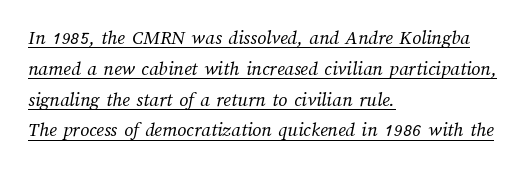
Q: Is the text bold? A: No.
Q: Is the text underlined? A: Yes.
Q: How is the paragraph aligned? A: Left-aligned.
Q: Is the spacing between letters normal or unusually wide? A: Normal.
Q: Is the spacing between lines tight, normal or loose? A: Normal.
